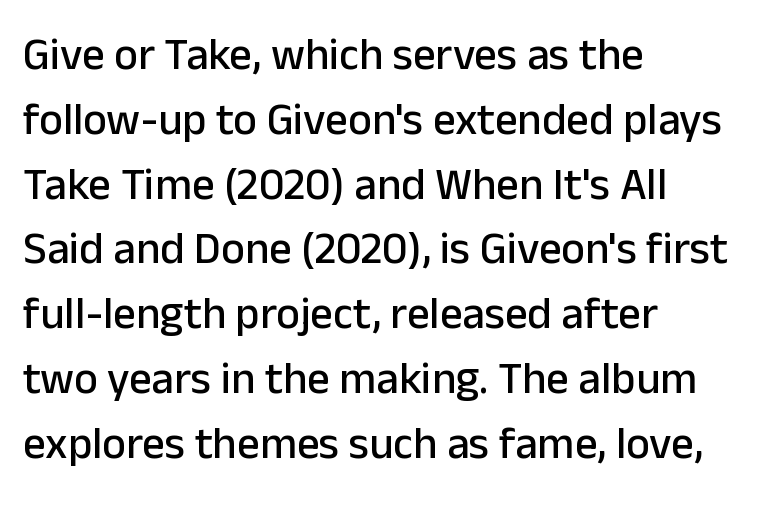
The image shows 45 px sans-serif type, upright; set left-aligned, normal line spacing (1.44x), normal letter spacing, not underlined; low stroke contrast and a medium x-height.
